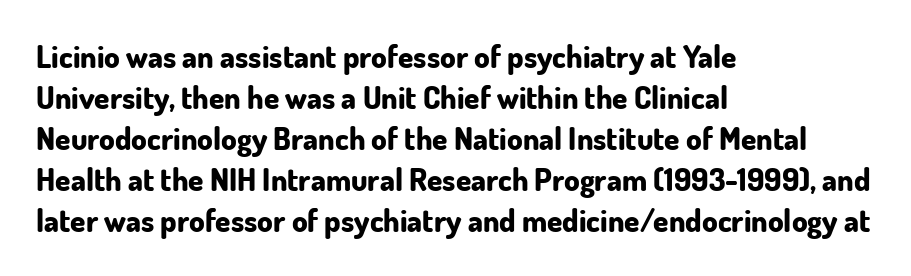
Q: Is the text bold? A: Yes.
Q: Is the text italic (slanted)? A: No, it is upright.
Q: Is the typeface a serif or a sans-serif typeface? A: Sans-serif.
Q: Is the text underlined? A: No.
Q: How is the paragraph aligned? A: Left-aligned.
Q: Is the spacing between letters normal or unusually wide? A: Normal.
Q: Is the spacing between lines tight, normal or loose? A: Normal.
Q: Width (condensed, normal, or wide)? A: Normal.
Q: Stroke contrast? A: Low.
Q: x-height? A: Small.
Q: Monospaced? A: No.
